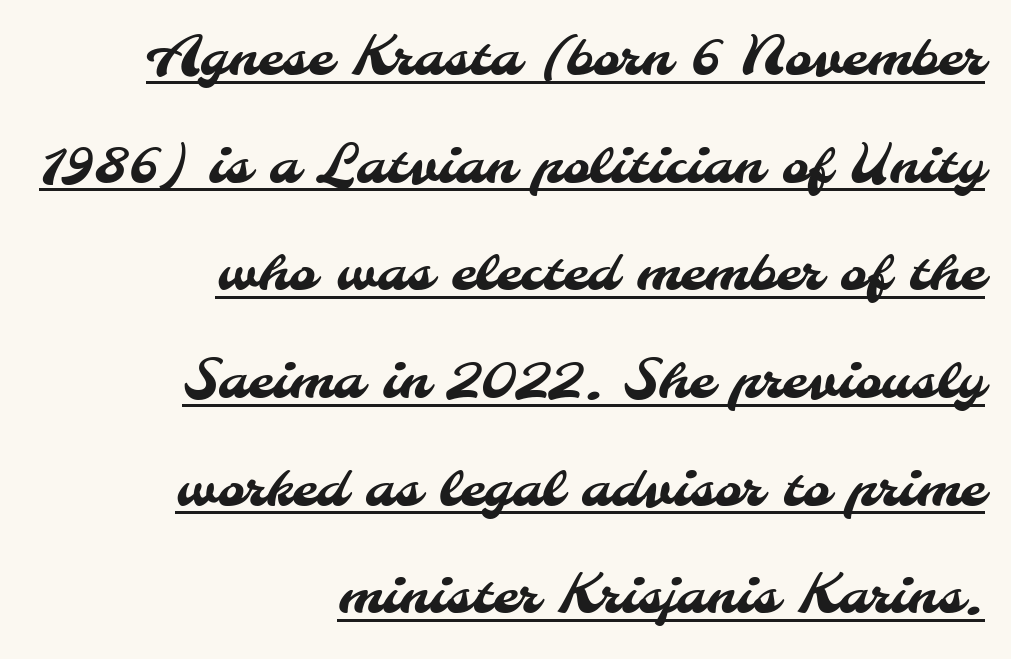
Q: Is the typeface a serif or a sans-serif typeface? A: Sans-serif.
Q: Is the text underlined? A: Yes.
Q: How is the paragraph aligned? A: Right-aligned.
Q: Is the spacing between letters normal or unusually wide? A: Normal.
Q: Is the spacing between lines tight, normal or loose? A: Loose.
Q: Width (condensed, normal, or wide)? A: Normal.
Q: Stroke contrast? A: Medium.
Q: x-height? A: Small.
Q: Monospaced? A: No.
